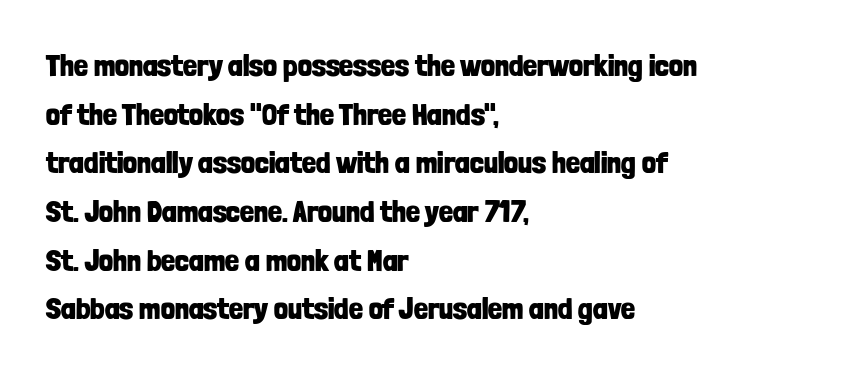
Typographically, this falls in the sans-serif category. Does the weight exceed regular? Yes, all the way to bold. Notice how descenders clear the ascenders below comfortably — that's standard leading. Inter-character spacing is left at the font's built-in metrics. Visually the block forms a straight wall on the left and a jagged coastline on the right. The foot of each line stays bare and open.
